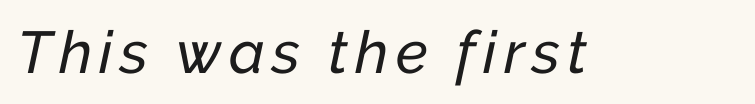
Unmarked baselines from the first word to the last. The text carries the slant typical of an italic or oblique font. This sample has the flowing, uneven cadence of proportional lettering.
